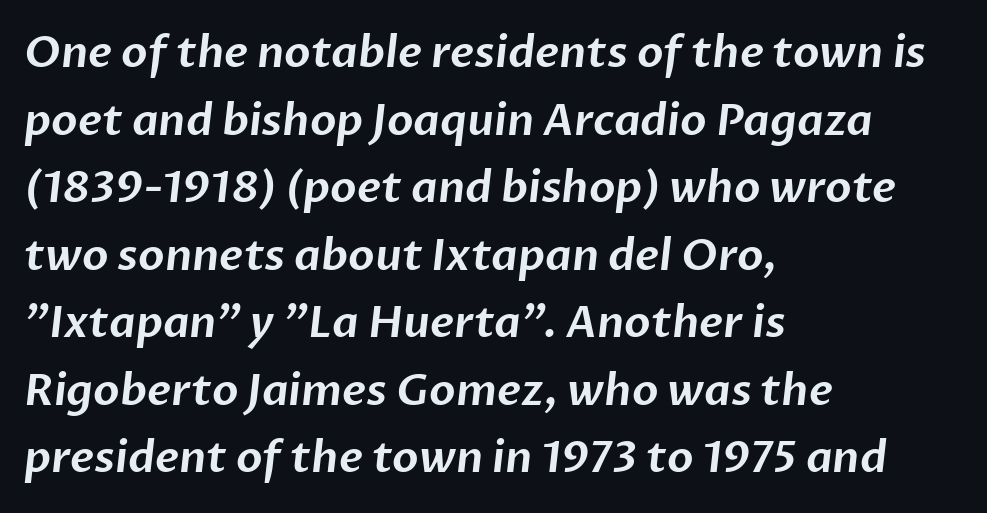
{"serif": "no", "width": "normal", "stroke_contrast": "low", "x_height": "medium", "monospaced": "no", "underline": "no", "align": "left", "line_spacing": "normal", "line_spacing_ratio": 1.57, "letter_spacing": "normal", "letter_spacing_em": 0.0, "glyph_px": 43}
